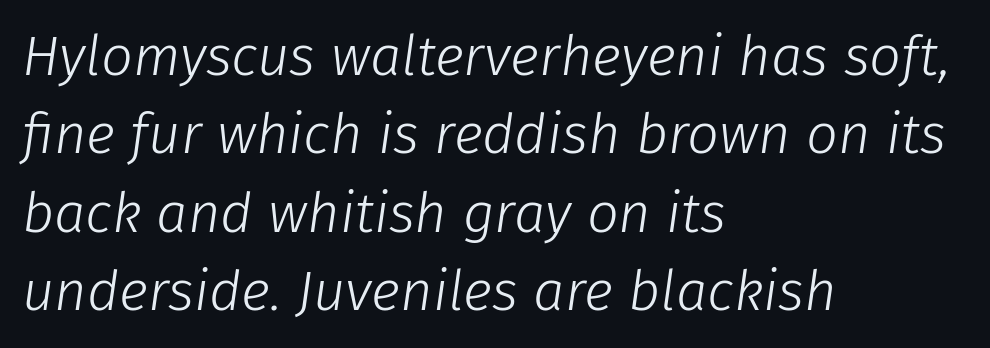
Q: Is the text bold? A: No.
Q: Is the text italic (slanted)? A: Yes, it leans right by about 8 degrees.
Q: Is the text underlined? A: No.
Q: How is the paragraph aligned? A: Left-aligned.
Q: Is the spacing between letters normal or unusually wide? A: Normal.
Q: Is the spacing between lines tight, normal or loose? A: Normal.
Q: Width (condensed, normal, or wide)? A: Normal.
Q: Stroke contrast? A: Low.
Q: x-height? A: Medium.
Q: Monospaced? A: No.
